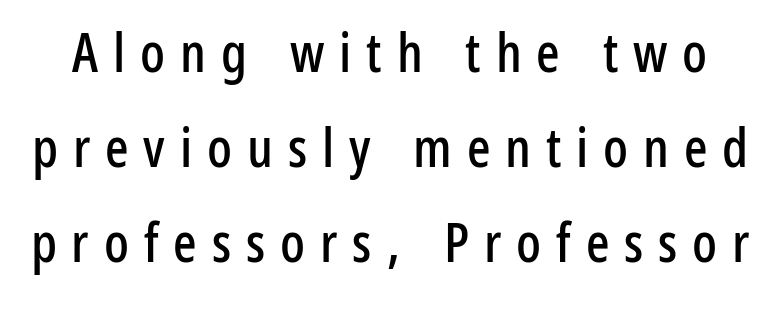
Q: Is the text italic (slanted)? A: No, it is upright.
Q: Is the typeface a serif or a sans-serif typeface? A: Sans-serif.
Q: Is the text underlined? A: No.
Q: Is the spacing between letters normal or unusually wide? A: Unusually wide.
Q: Width (condensed, normal, or wide)? A: Condensed.
Q: Stroke contrast? A: Low.
Q: x-height? A: Medium.
Q: Monospaced? A: No.
